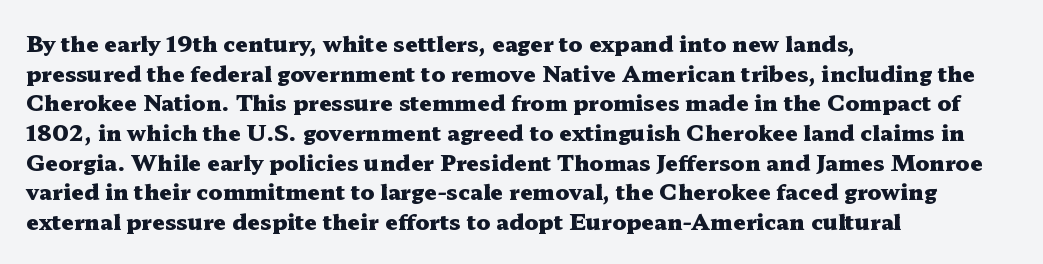
Q: Is the text bold? A: Yes.
Q: Is the text italic (slanted)? A: No, it is upright.
Q: Is the text underlined? A: No.
Q: How is the paragraph aligned? A: Left-aligned.
Q: Is the spacing between letters normal or unusually wide? A: Normal.
Q: Is the spacing between lines tight, normal or loose? A: Normal.
